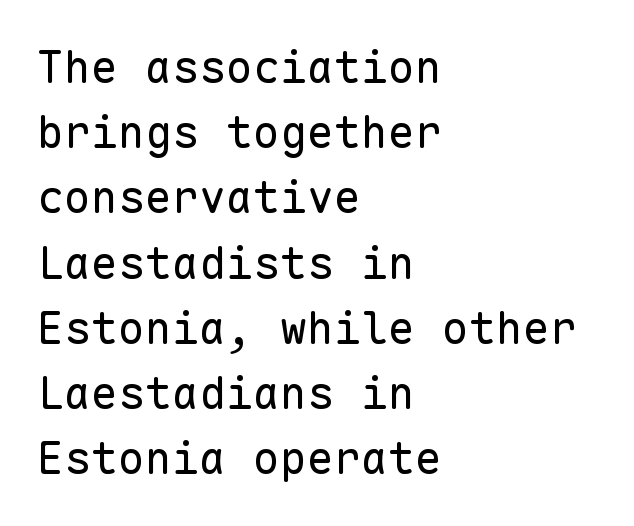
The image shows 45 px regular-weight sans-serif type, upright, monospaced; set left-aligned, normal line spacing (1.45x), normal letter spacing, not underlined; low stroke contrast and a medium x-height.
